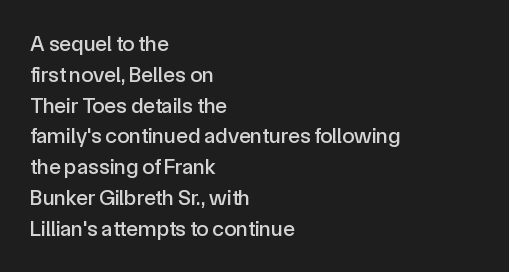
{"italic": "no", "underline": "no", "align": "left", "line_spacing": "normal", "line_spacing_ratio": 1.4, "letter_spacing": "normal", "letter_spacing_em": 0.0, "glyph_px": 22}
